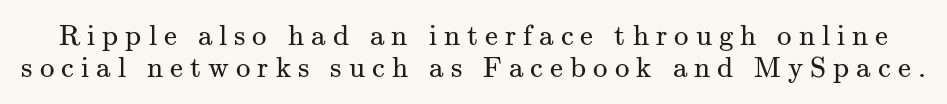
Q: Is the text bold? A: No.
Q: Is the text italic (slanted)? A: No, it is upright.
Q: Is the typeface a serif or a sans-serif typeface? A: Serif.
Q: Is the text underlined? A: No.
Q: Is the spacing between letters normal or unusually wide? A: Unusually wide.
Q: Is the spacing between lines tight, normal or loose? A: Tight.
Q: Width (condensed, normal, or wide)? A: Normal.
Q: Stroke contrast? A: Medium.
Q: x-height? A: Small.
Q: Monospaced? A: No.
